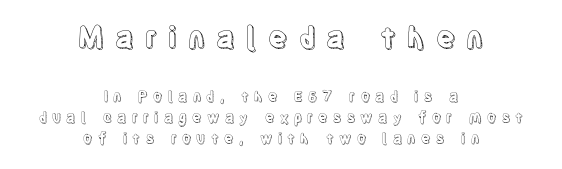
{"italic": "no", "width": "condensed", "x_height": "large", "monospaced": "no", "underline": "no", "align": "center", "line_spacing": "normal", "line_spacing_ratio": 1.48, "letter_spacing": "wide", "letter_spacing_em": 0.37, "larger_block": "first", "size_ratio": 2.07, "glyph_px": 29}
